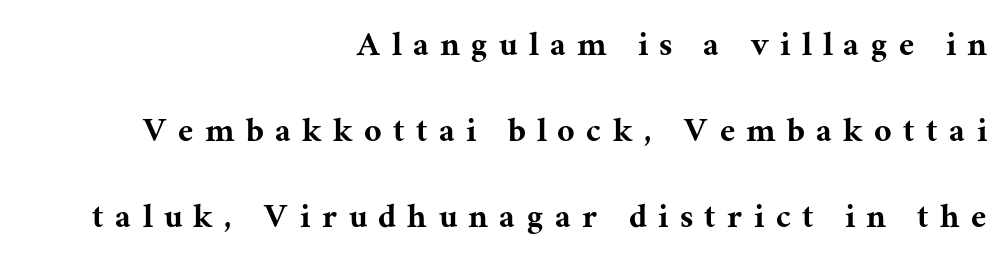
Q: Is the text italic (slanted)? A: No, it is upright.
Q: Is the typeface a serif or a sans-serif typeface? A: Serif.
Q: Is the text underlined? A: No.
Q: How is the paragraph aligned? A: Right-aligned.
Q: Is the spacing between letters normal or unusually wide? A: Unusually wide.
Q: Is the spacing between lines tight, normal or loose? A: Loose.
Q: Width (condensed, normal, or wide)? A: Normal.
Q: Stroke contrast? A: Medium.
Q: x-height? A: Medium.
Q: Monospaced? A: No.
